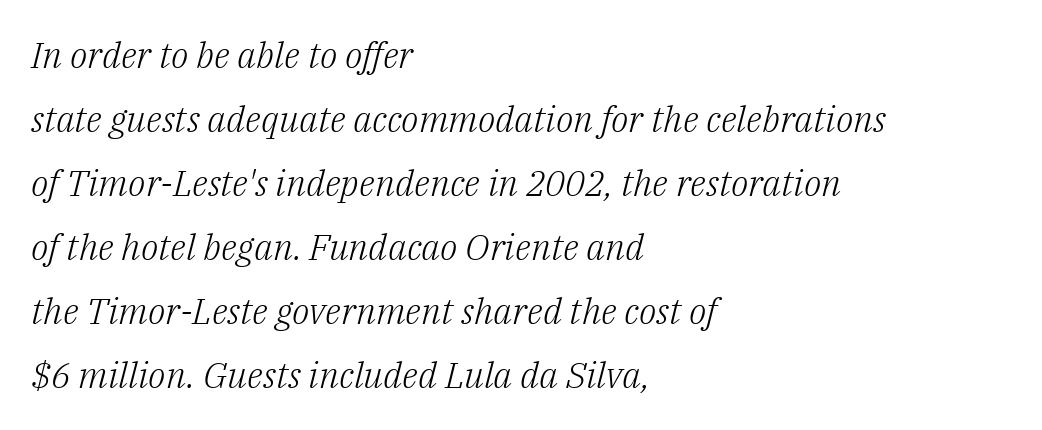
{"serif": "yes", "italic": "yes", "lean": "right", "slant_degrees": 14, "bold": "no", "weight": "light", "width": "normal", "stroke_contrast": "low", "x_height": "medium", "monospaced": "no", "underline": "no", "align": "left", "line_spacing_ratio": 1.78, "letter_spacing": "normal", "letter_spacing_em": 0.0, "glyph_px": 36}
